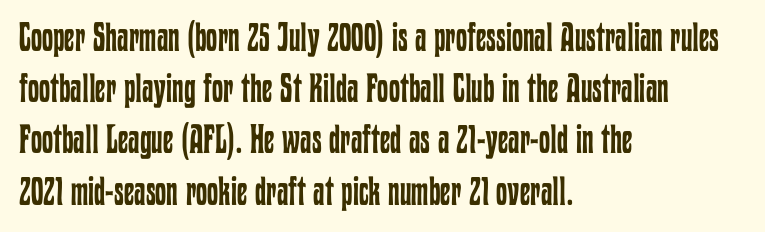
Q: Is the text bold? A: No.
Q: Is the text italic (slanted)? A: No, it is upright.
Q: Is the text underlined? A: No.
Q: How is the paragraph aligned? A: Left-aligned.
Q: Is the spacing between letters normal or unusually wide? A: Normal.
Q: Is the spacing between lines tight, normal or loose? A: Normal.
Q: Width (condensed, normal, or wide)? A: Condensed.
Q: Stroke contrast? A: Low.
Q: x-height? A: Medium.
Q: Monospaced? A: No.
